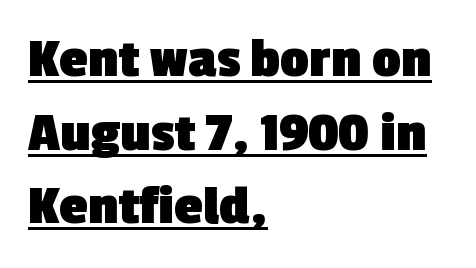
{"serif": "no", "bold": "yes", "weight": "heavy", "width": "normal", "x_height": "medium", "monospaced": "no", "underline": "yes", "align": "left", "line_spacing": "normal", "line_spacing_ratio": 1.29, "letter_spacing": "normal", "letter_spacing_em": 0.0, "glyph_px": 57}
